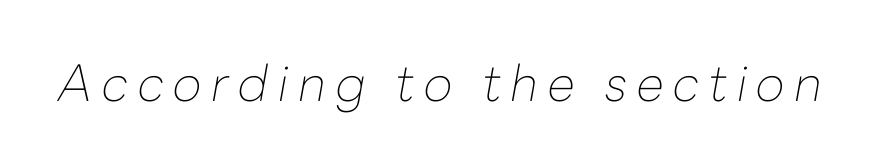
Q: Is the text bold? A: No.
Q: Is the text italic (slanted)? A: Yes, it leans right by about 10 degrees.
Q: Is the text underlined? A: No.
Q: Width (condensed, normal, or wide)? A: Normal.
Q: Stroke contrast? A: Low.
Q: x-height? A: Medium.
Q: Monospaced? A: No.
